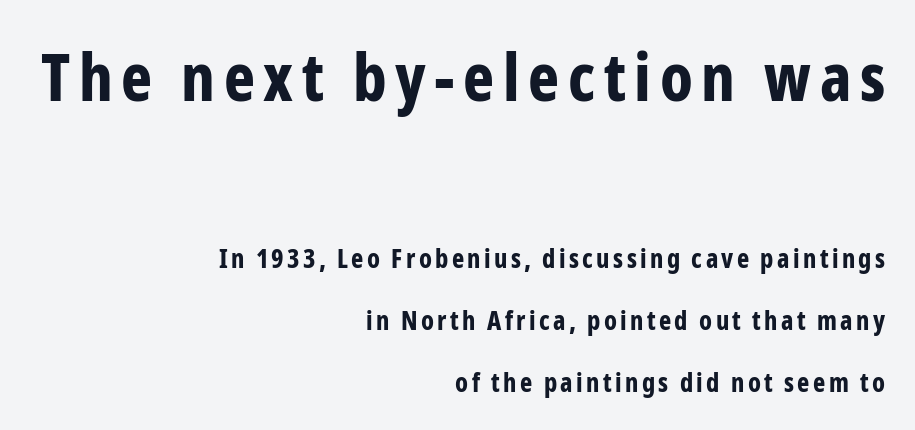
The image shows 66 px bold, condensed sans-serif type, upright; set right-aligned, loose line spacing (2.38x), not underlined; the first (top) block is 2.54x larger; low stroke contrast and a medium x-height.
